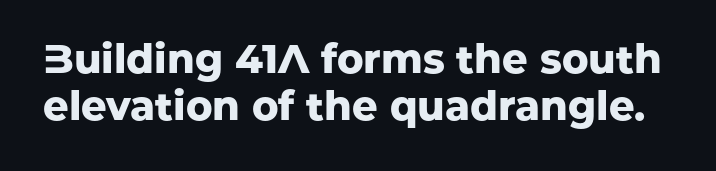
Q: Is the text bold? A: Yes.
Q: Is the text italic (slanted)? A: No, it is upright.
Q: Is the typeface a serif or a sans-serif typeface? A: Sans-serif.
Q: Is the text underlined? A: No.
Q: Is the spacing between letters normal or unusually wide? A: Normal.
Q: Width (condensed, normal, or wide)? A: Normal.
Q: Stroke contrast? A: Low.
Q: x-height? A: Medium.
Q: Monospaced? A: No.
